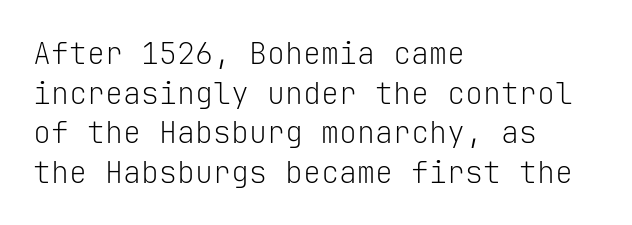
{"serif": "no", "italic": "no", "bold": "no", "weight": "light", "width": "normal", "stroke_contrast": "low", "x_height": "medium", "monospaced": "yes", "underline": "no", "align": "left", "line_spacing": "normal", "line_spacing_ratio": 1.32, "letter_spacing": "normal", "letter_spacing_em": 0.0, "glyph_px": 30}
